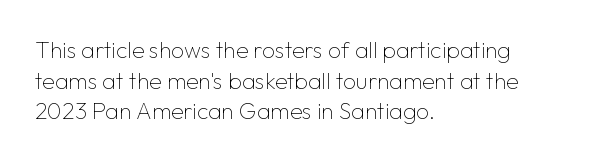
The image shows 23 px text type, upright; set left-aligned, normal line spacing (1.33x), normal letter spacing, not underlined.
